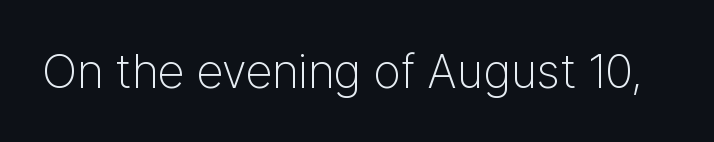
Q: Is the text bold? A: No.
Q: Is the text italic (slanted)? A: No, it is upright.
Q: Is the typeface a serif or a sans-serif typeface? A: Sans-serif.
Q: Is the text underlined? A: No.
Q: Is the spacing between letters normal or unusually wide? A: Normal.
Q: Width (condensed, normal, or wide)? A: Normal.
Q: Stroke contrast? A: Low.
Q: x-height? A: Medium.
Q: Monospaced? A: No.
